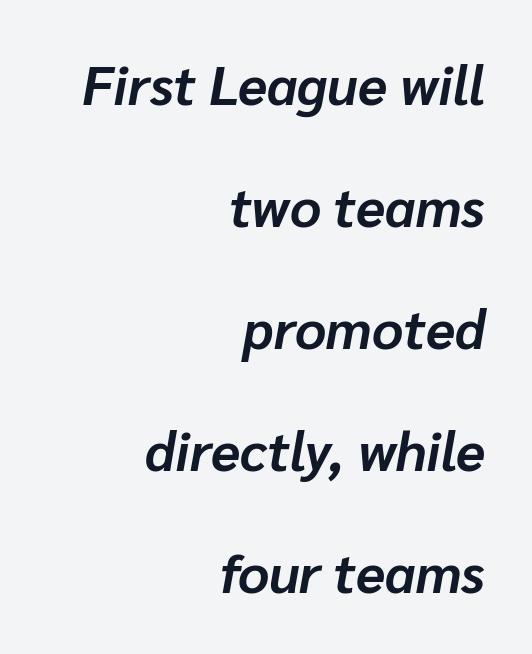
Every row of glyphs terminates at an identical x-position on the right. Look at the stroke-to-counter ratio: heavy, a bold. The space between consecutive lines is lavish. Is the type slanted? Yes — the strokes lean at a clear angle. Descender tails drop into unmarked territory.
